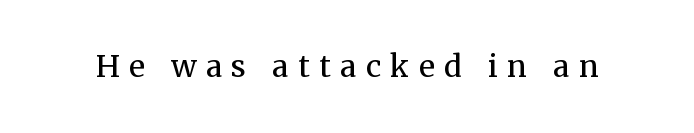
Weight: not bold — regular or lighter. The passage shown is typed in a proportional face where columns would drift. The passage shown has open, widely tracked lettering throughout. Is this a sans? No — the strokes have serifs. Every character sits straight up, as roman type does.
